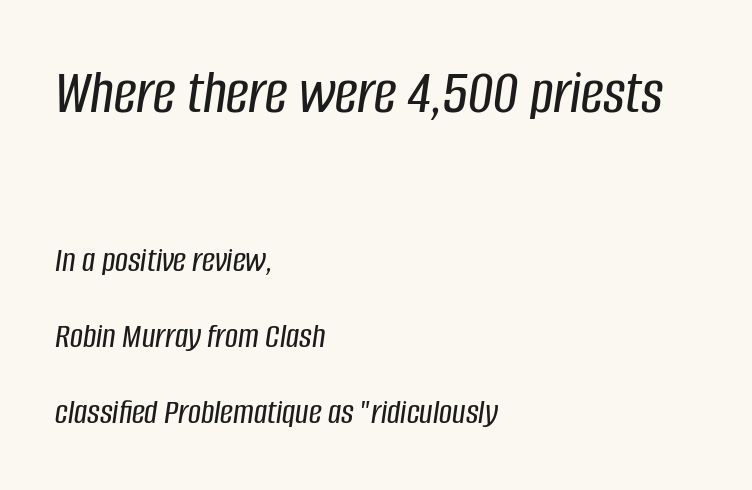
Q: Is the text italic (slanted)? A: Yes, it leans right by about 8 degrees.
Q: Is the text underlined? A: No.
Q: How is the paragraph aligned? A: Left-aligned.
Q: Is the spacing between letters normal or unusually wide? A: Normal.
Q: Is the spacing between lines tight, normal or loose? A: Loose.
Q: Which block of text is set in a larger size, the first (top) or the second (bottom)? A: The first (top) one.
Q: Width (condensed, normal, or wide)? A: Condensed.
Q: Stroke contrast? A: Low.
Q: x-height? A: Large.
Q: Monospaced? A: No.
